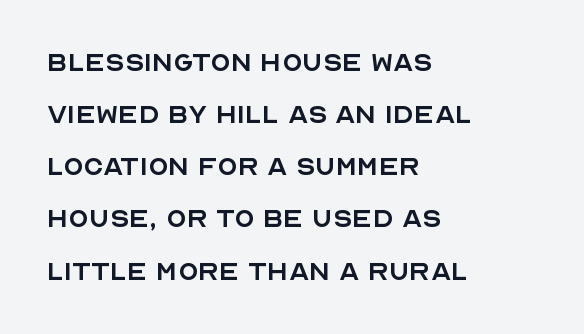
{"serif": "no", "italic": "no", "bold": "no", "weight": "regular", "width": "normal", "x_height": "large", "monospaced": "no", "underline": "no", "align": "left", "line_spacing": "normal", "line_spacing_ratio": 1.58, "letter_spacing": "normal", "letter_spacing_em": 0.0, "glyph_px": 33}
